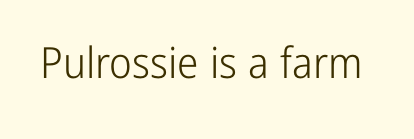
The image shows 43 px light, condensed sans-serif type, upright; set normal letter spacing, not underlined; low stroke contrast and a medium x-height.
